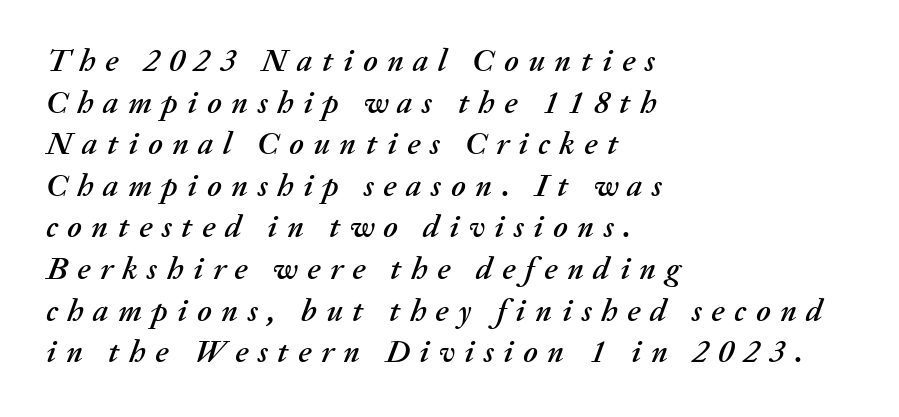
The image shows 32 px text type, italic (leaning right); set left-aligned, normal line spacing (1.3x), unusually wide letter spacing (+0.3 em), not underlined; medium stroke contrast and a medium x-height.
